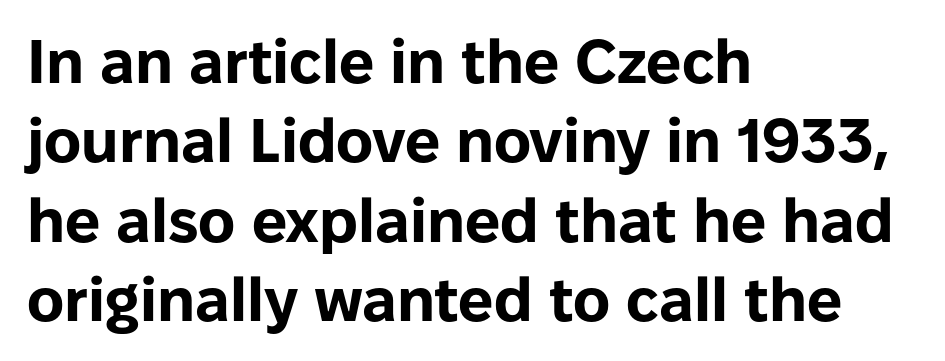
These lines carry a lot of weight — the face is fully bold. Is the block centered? No — it sits flush against the left margin. The typeface chosen for these lines omits serifs. Any mark beneath the type? The region is blank.
